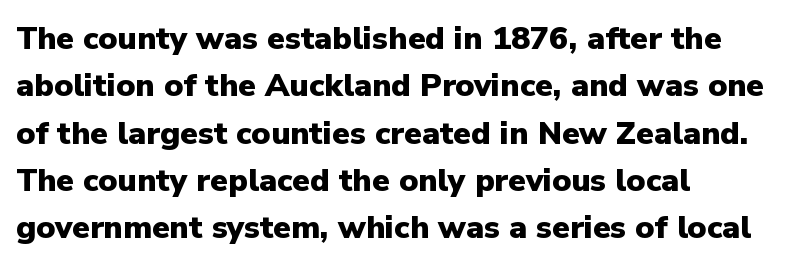
{"serif": "no", "italic": "no", "bold": "yes", "weight": "heavy", "width": "normal", "stroke_contrast": "low", "x_height": "medium", "monospaced": "no", "underline": "no", "align": "left", "line_spacing": "normal", "line_spacing_ratio": 1.48, "letter_spacing": "normal", "letter_spacing_em": 0.0, "glyph_px": 32}
